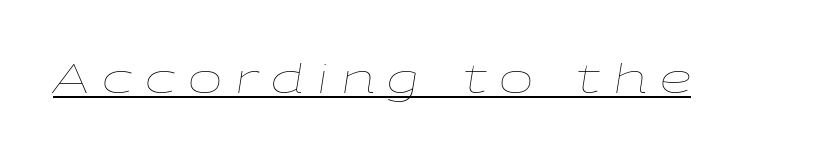
Q: Is the text bold? A: No.
Q: Is the text italic (slanted)? A: Yes, it leans right by about 9 degrees.
Q: Is the text underlined? A: Yes.
Q: Is the spacing between letters normal or unusually wide? A: Unusually wide.
Q: Width (condensed, normal, or wide)? A: Wide.
Q: Stroke contrast? A: Low.
Q: x-height? A: Medium.
Q: Monospaced? A: No.
